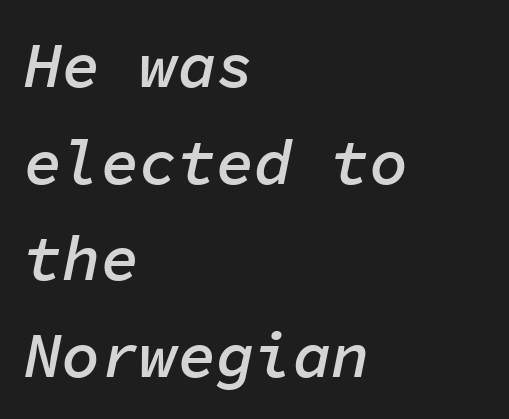
Q: Is the text bold? A: Semi-bold.
Q: Is the text italic (slanted)? A: Yes, it leans right by about 11 degrees.
Q: Is the text underlined? A: No.
Q: How is the paragraph aligned? A: Left-aligned.
Q: Is the spacing between letters normal or unusually wide? A: Normal.
Q: Is the spacing between lines tight, normal or loose? A: Normal.
Q: Width (condensed, normal, or wide)? A: Normal.
Q: Stroke contrast? A: Low.
Q: x-height? A: Medium.
Q: Monospaced? A: Yes.
